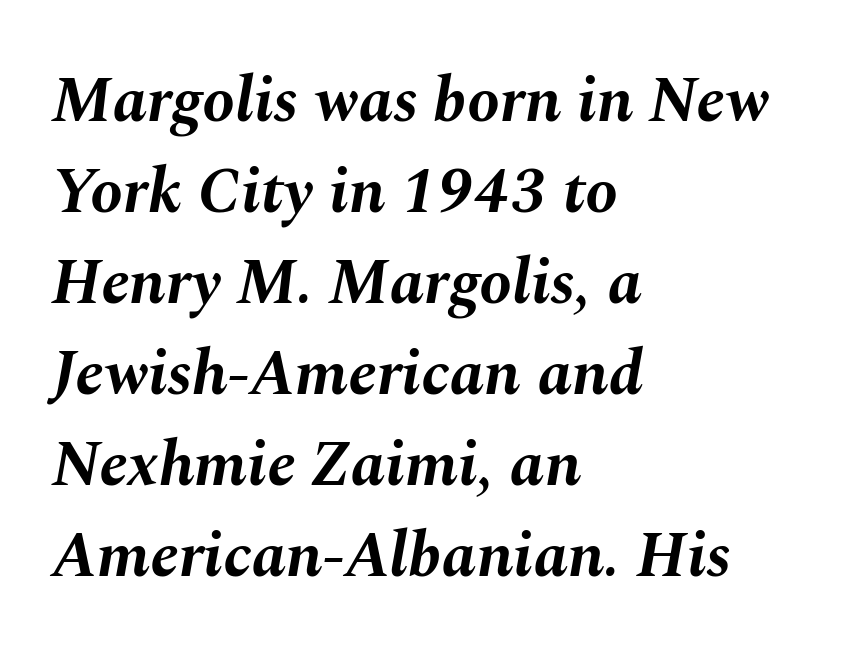
The image shows 65 px bold type, italic (leaning right); set left-aligned, normal line spacing (1.4x), normal letter spacing, not underlined; medium stroke contrast and a medium x-height.
